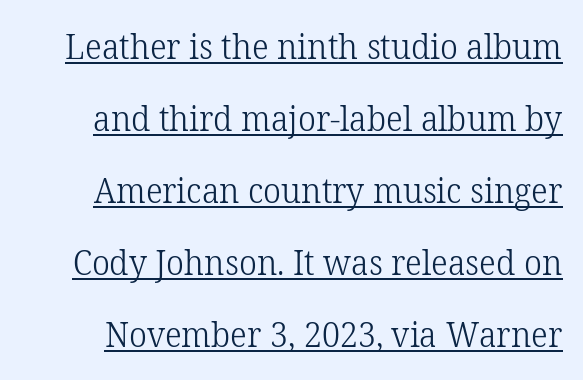
Q: Is the text bold? A: No.
Q: Is the text italic (slanted)? A: No, it is upright.
Q: Is the typeface a serif or a sans-serif typeface? A: Serif.
Q: Is the text underlined? A: Yes.
Q: Is the spacing between letters normal or unusually wide? A: Normal.
Q: Is the spacing between lines tight, normal or loose? A: Loose.
Q: Width (condensed, normal, or wide)? A: Normal.
Q: Stroke contrast? A: Low.
Q: x-height? A: Medium.
Q: Monospaced? A: No.
